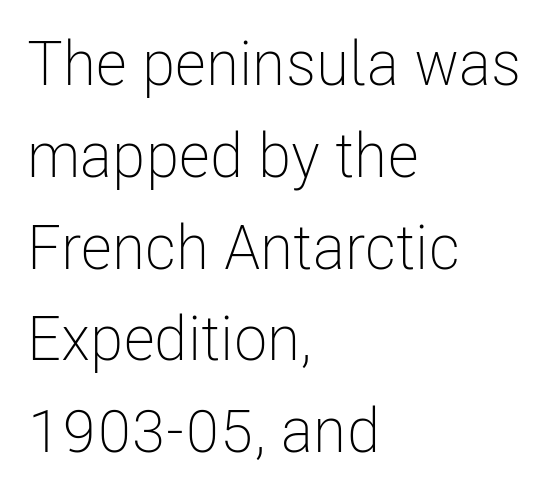
The image shows 62 px light, condensed sans-serif type, upright; set left-aligned, normal line spacing (1.48x), normal letter spacing, not underlined; low stroke contrast and a medium x-height.
